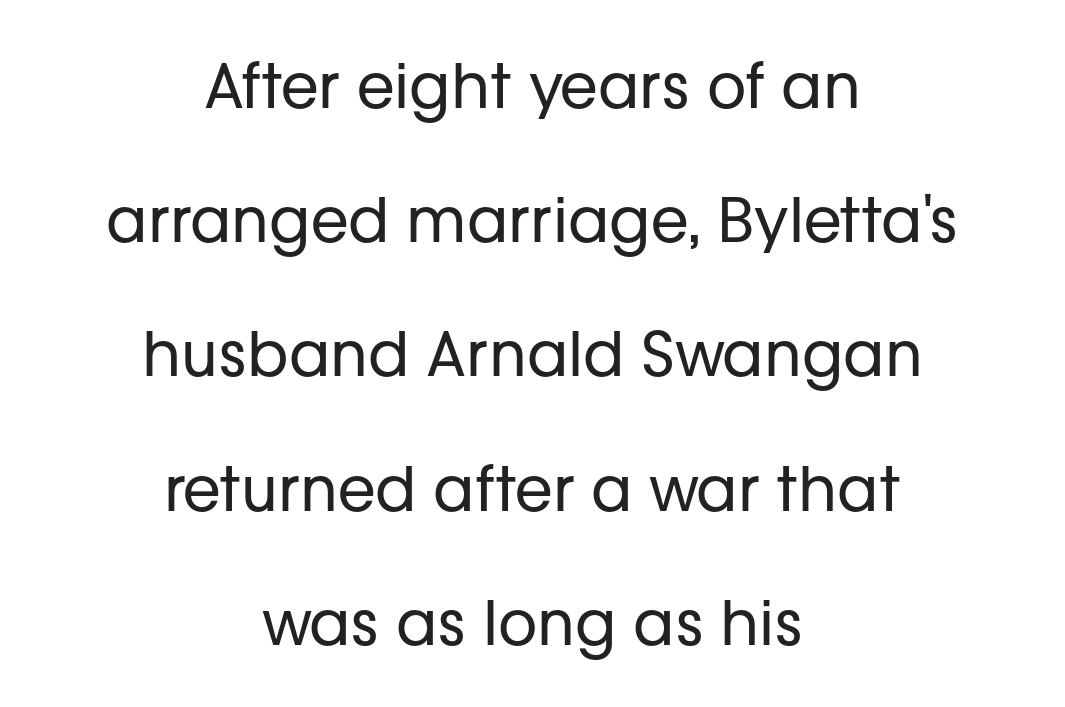
{"serif": "no", "italic": "no", "bold": "no", "weight": "regular", "width": "normal", "stroke_contrast": "low", "x_height": "medium", "monospaced": "no", "underline": "no", "align": "center", "line_spacing": "loose", "line_spacing_ratio": 2.2, "letter_spacing": "normal", "letter_spacing_em": 0.0, "glyph_px": 61}
